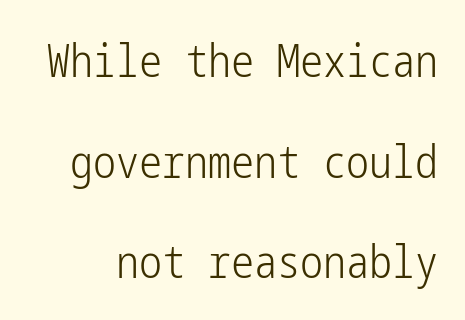
The image shows 46 px light, condensed sans-serif type, upright; set loose line spacing (2.19x), normal letter spacing, not underlined; low stroke contrast and a medium x-height.
